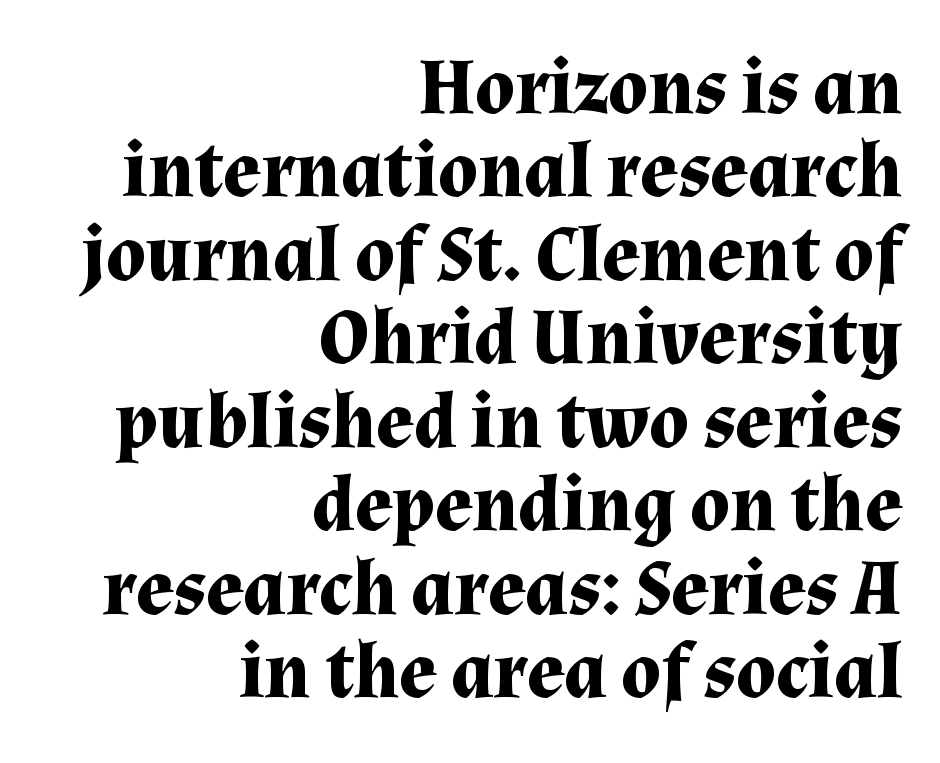
These lines huddle together more closely than default settings would place them. Look at the stroke-to-counter ratio: heavy, a bold. The characters display serif detailing at their extremities. Do the characters align in a grid? No, the font is proportional.
